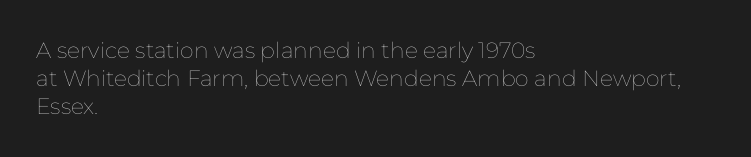
Normally led — the rows are evenly, conventionally spaced. Underlining? Definitely not there. The axis of the letterforms is exactly vertical. The passage is arranged the way most books set body copy — flush left. Default kerning and tracking; the words read as compact shapes.
